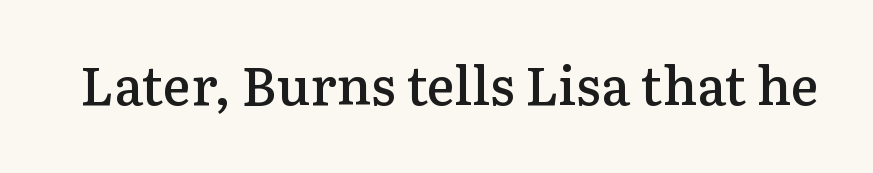
The image shows 53 px semibold serif type, upright; set normal letter spacing, not underlined; low stroke contrast and a medium x-height.
